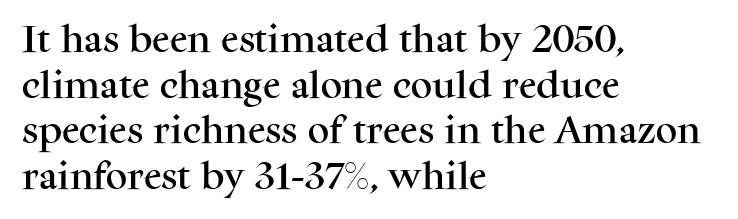
{"serif": "yes", "italic": "no", "width": "normal", "stroke_contrast": "medium", "x_height": "medium", "monospaced": "no", "underline": "no", "align": "left", "line_spacing": "normal", "line_spacing_ratio": 1.52, "letter_spacing": "normal", "letter_spacing_em": 0.0, "glyph_px": 30}
